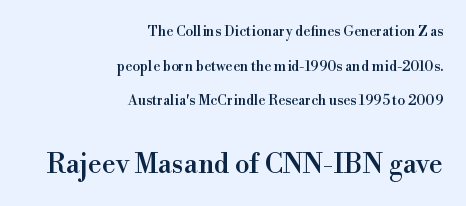
Q: Is the text italic (slanted)? A: No, it is upright.
Q: Is the text underlined? A: No.
Q: How is the paragraph aligned? A: Right-aligned.
Q: Is the spacing between letters normal or unusually wide? A: Normal.
Q: Is the spacing between lines tight, normal or loose? A: Loose.
Q: Which block of text is set in a larger size, the first (top) or the second (bottom)? A: The second (bottom) one.
